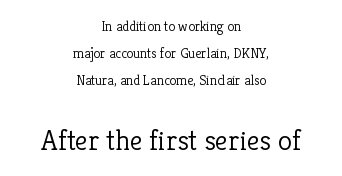
Note the varied advance widths — an 'i' is clearly narrower than an 'm'. Which chunk is bigger? The second one — the bottom block dwarfs the top. Yep, those are serifs on the letters. One-word summary of the alignment: center.
